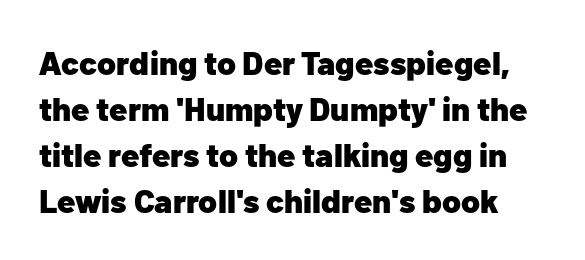
Q: Is the text bold? A: Yes.
Q: Is the text italic (slanted)? A: No, it is upright.
Q: Is the typeface a serif or a sans-serif typeface? A: Sans-serif.
Q: Is the text underlined? A: No.
Q: Is the spacing between letters normal or unusually wide? A: Normal.
Q: Is the spacing between lines tight, normal or loose? A: Normal.
Q: Width (condensed, normal, or wide)? A: Normal.
Q: Stroke contrast? A: Low.
Q: x-height? A: Medium.
Q: Monospaced? A: No.
